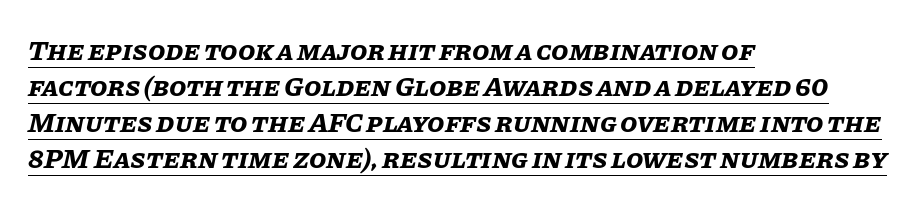
{"italic": "yes", "lean": "right", "slant_degrees": 11, "bold": "yes", "weight": "bold", "width": "normal", "stroke_contrast": "low", "x_height": "large", "monospaced": "no", "underline": "yes", "align": "left", "line_spacing": "normal", "line_spacing_ratio": 1.29, "letter_spacing": "normal", "letter_spacing_em": 0.0, "glyph_px": 28}
